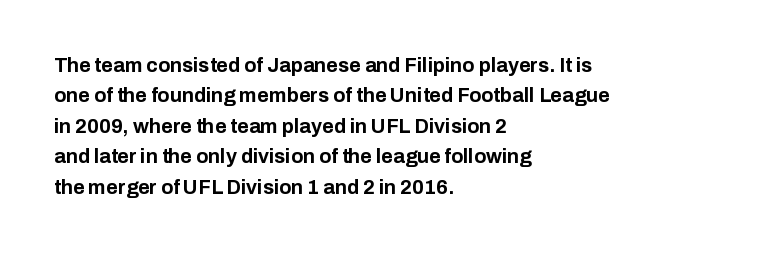
Heavy, bold letterforms. The rendering anchors every line to the left-hand side. The line-height multiplier appears to be the usual default. Style check: upright. There is no visible air inserted between adjacent glyphs. Descenders hang freely into open space.
